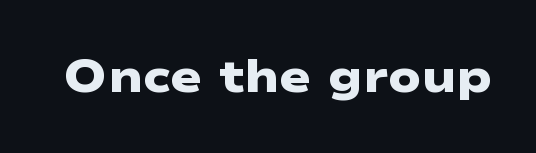
The image shows 47 px heavy, wide sans-serif type; set normal letter spacing, not underlined; low stroke contrast and a medium x-height.
